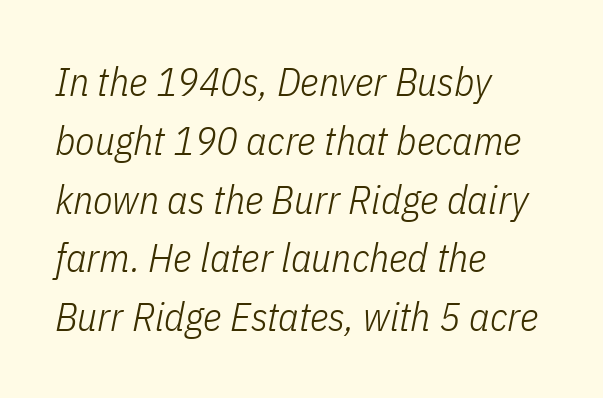
{"italic": "yes", "lean": "right", "slant_degrees": 11, "bold": "no", "weight": "light", "width": "condensed", "stroke_contrast": "low", "x_height": "medium", "monospaced": "no", "underline": "no", "align": "left", "line_spacing": "normal", "line_spacing_ratio": 1.47, "letter_spacing": "normal", "letter_spacing_em": 0.0, "glyph_px": 40}
